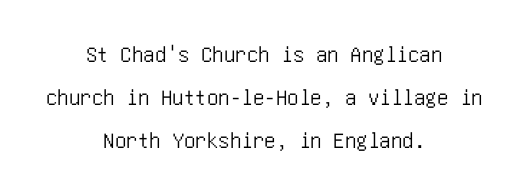
Upright lettering throughout. The words here are not underlined. You could call the tracking neutral — neither tight nor loose. These lines stack symmetrically, like a column narrowing and widening about its center.
